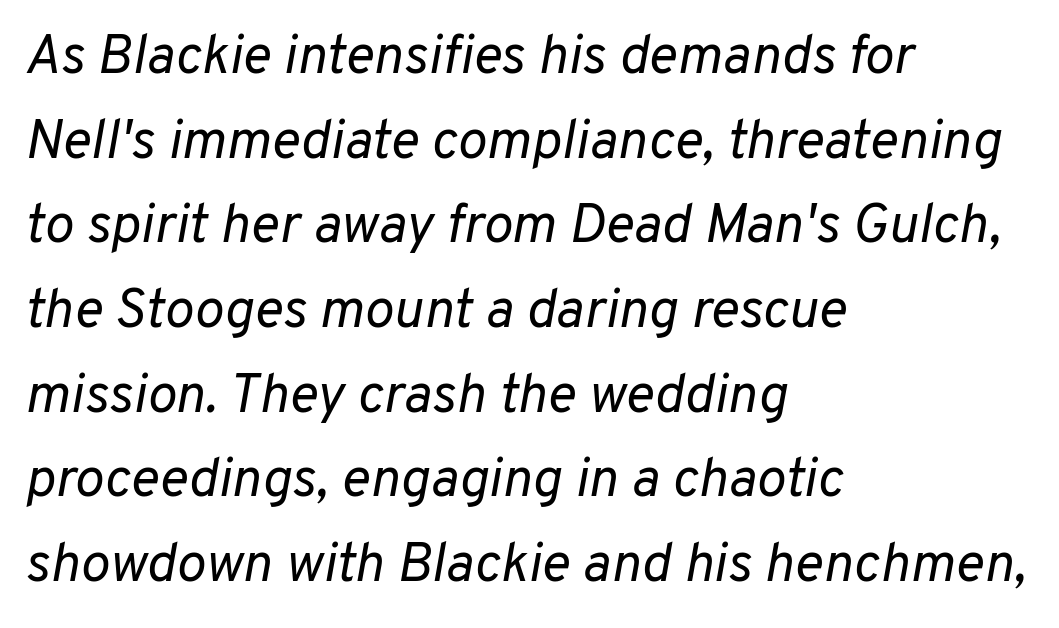
{"italic": "yes", "lean": "right", "slant_degrees": 10, "bold": "no", "weight": "regular", "width": "normal", "stroke_contrast": "low", "x_height": "medium", "monospaced": "no", "underline": "no", "align": "left", "line_spacing": "normal", "line_spacing_ratio": 1.54, "letter_spacing": "normal", "letter_spacing_em": 0.0, "glyph_px": 55}
